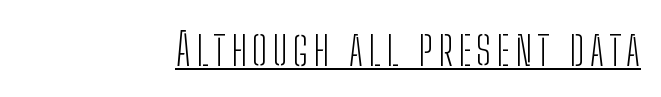
The image shows 45 px light, condensed sans-serif type, upright; set underlined; low stroke contrast and a medium x-height.
